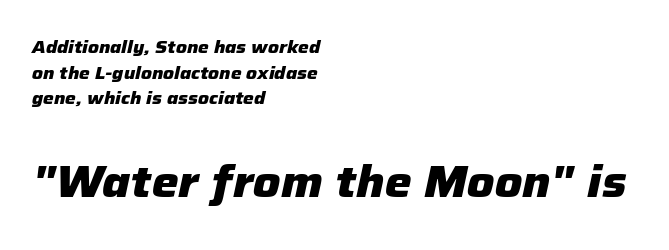
Note the varied advance widths — an 'i' is clearly narrower than an 'm'. The strokes are fattened all the way to bold. The lines are quadded left. Does the lettering tilt? It does — this is italic.
